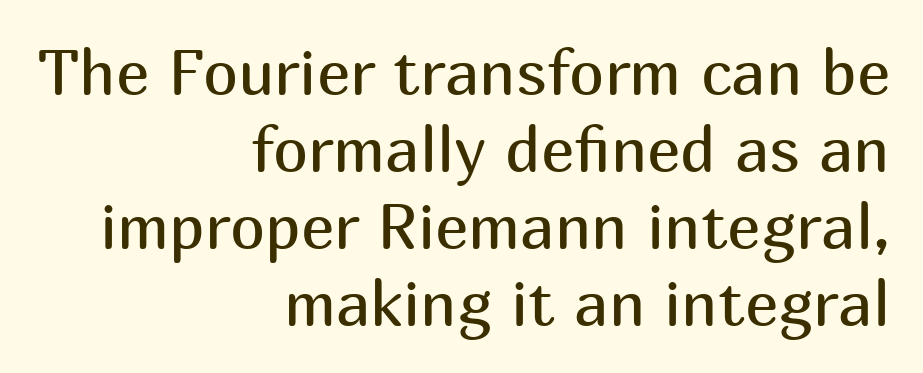
Q: Is the text bold? A: No.
Q: Is the text italic (slanted)? A: No, it is upright.
Q: Is the typeface a serif or a sans-serif typeface? A: Sans-serif.
Q: Is the text underlined? A: No.
Q: How is the paragraph aligned? A: Right-aligned.
Q: Is the spacing between letters normal or unusually wide? A: Normal.
Q: Width (condensed, normal, or wide)? A: Normal.
Q: Stroke contrast? A: Medium.
Q: x-height? A: Medium.
Q: Monospaced? A: No.
